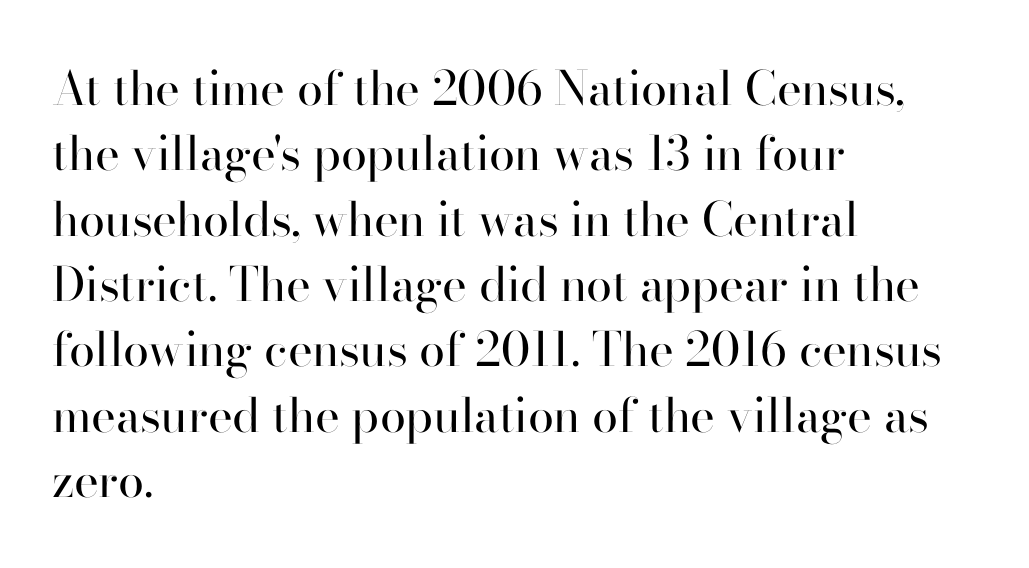
The area under the type is left untouched. Horizontal bands of white between lines are of average thickness. Bold? No — there's no thickening of the strokes. A typesetter would call this zero additional tracking.
